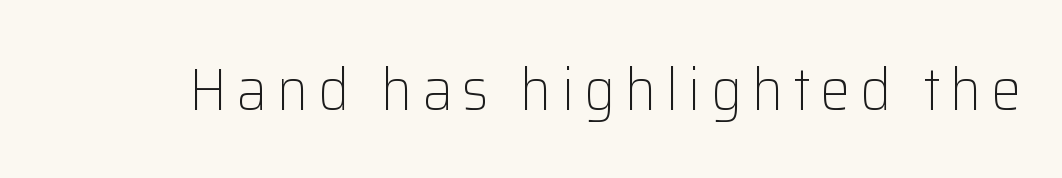
{"serif": "no", "italic": "no", "bold": "no", "weight": "light", "width": "normal", "stroke_contrast": "low", "x_height": "medium", "monospaced": "no", "underline": "no", "glyph_px": 60}
